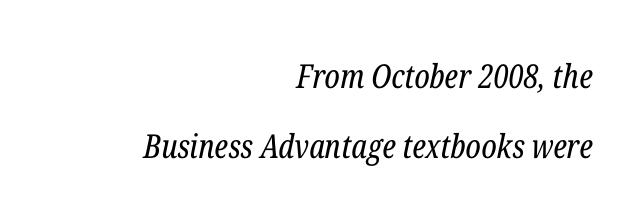
Character widths vary here, with narrow letters taking less room than wide ones. Examine the stroke ends and you'll spot serifs. Notice how the stems are inclined rather than vertical — that's the hallmark of italics. Anything drawn beneath the words? Only blank space.
